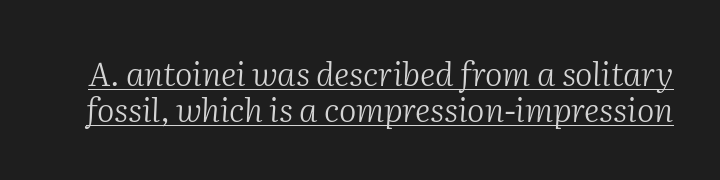
{"serif": "yes", "italic": "yes", "lean": "right", "slant_degrees": 2, "bold": "no", "weight": "light", "width": "normal", "stroke_contrast": "medium", "x_height": "medium", "monospaced": "no", "underline": "yes", "line_spacing": "tight", "line_spacing_ratio": 1.09, "letter_spacing": "normal", "letter_spacing_em": 0.0, "glyph_px": 33}
